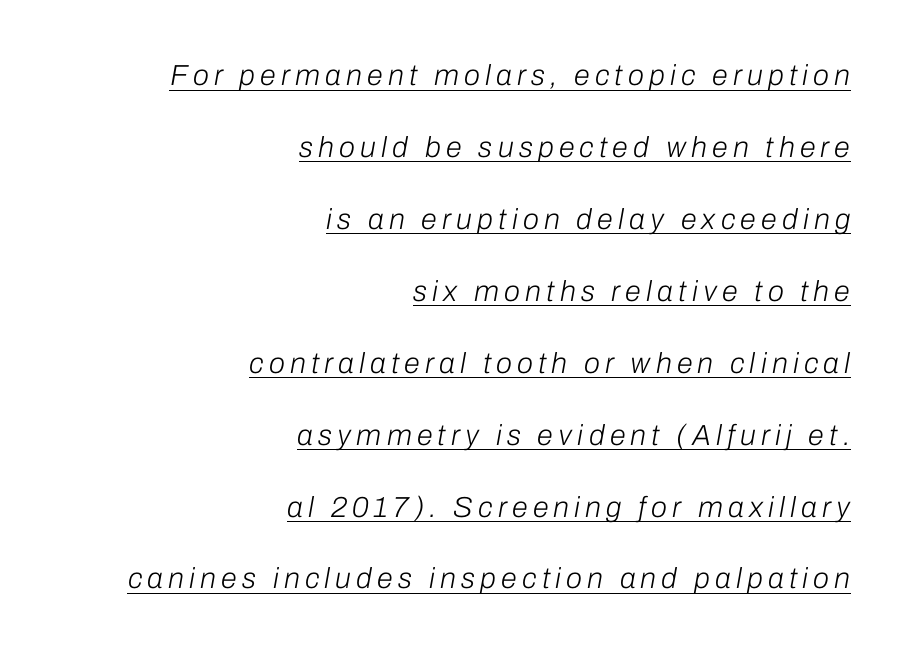
{"italic": "yes", "lean": "right", "slant_degrees": 10, "bold": "no", "weight": "light", "width": "normal", "stroke_contrast": "low", "x_height": "medium", "monospaced": "no", "underline": "yes", "align": "right", "line_spacing": "loose", "line_spacing_ratio": 2.48, "glyph_px": 29}
